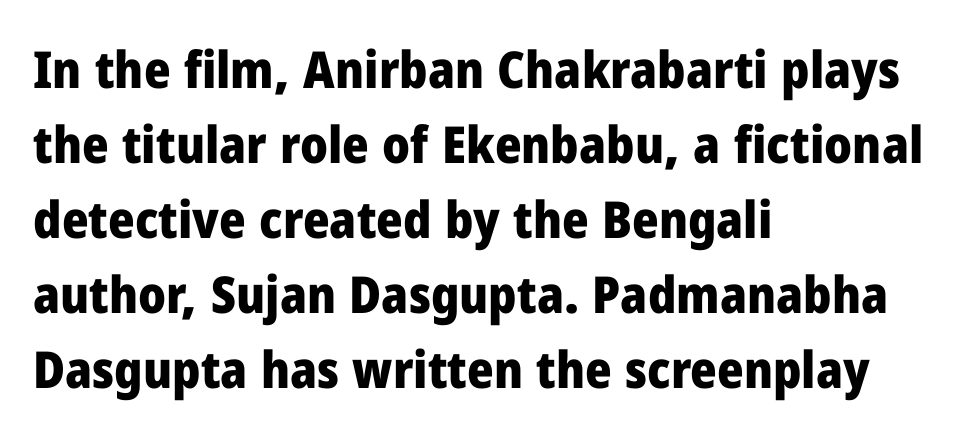
Q: Is the text bold? A: Yes.
Q: Is the text italic (slanted)? A: No, it is upright.
Q: Is the typeface a serif or a sans-serif typeface? A: Sans-serif.
Q: Is the text underlined? A: No.
Q: How is the paragraph aligned? A: Left-aligned.
Q: Is the spacing between letters normal or unusually wide? A: Normal.
Q: Is the spacing between lines tight, normal or loose? A: Normal.
Q: Width (condensed, normal, or wide)? A: Normal.
Q: Stroke contrast? A: Low.
Q: x-height? A: Medium.
Q: Monospaced? A: No.
